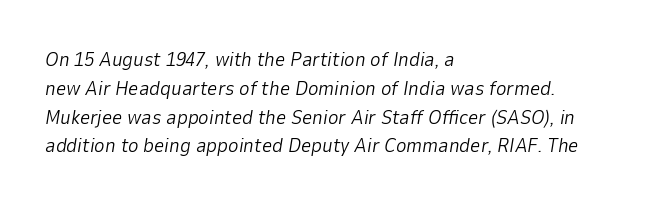
Q: Is the text bold? A: No.
Q: Is the text italic (slanted)? A: Yes, it leans right by about 9 degrees.
Q: Is the text underlined? A: No.
Q: How is the paragraph aligned? A: Left-aligned.
Q: Is the spacing between letters normal or unusually wide? A: Normal.
Q: Is the spacing between lines tight, normal or loose? A: Normal.
